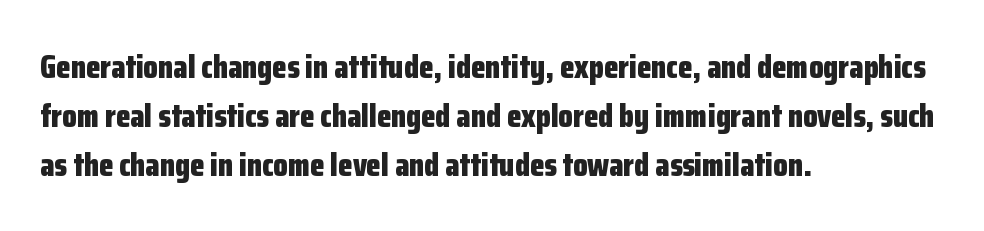
Q: Is the text bold? A: Yes.
Q: Is the text italic (slanted)? A: No, it is upright.
Q: Is the typeface a serif or a sans-serif typeface? A: Sans-serif.
Q: Is the text underlined? A: No.
Q: How is the paragraph aligned? A: Left-aligned.
Q: Is the spacing between letters normal or unusually wide? A: Normal.
Q: Is the spacing between lines tight, normal or loose? A: Normal.
Q: Width (condensed, normal, or wide)? A: Condensed.
Q: Stroke contrast? A: Low.
Q: x-height? A: Medium.
Q: Monospaced? A: No.
